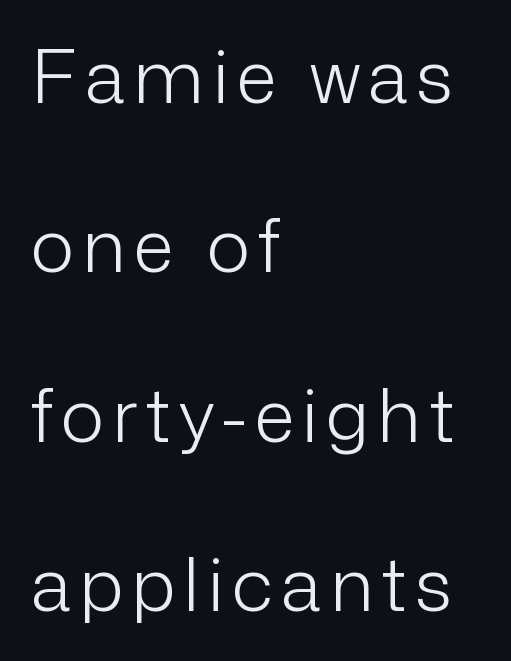
The image shows 74 px light sans-serif type, upright; set left-aligned, loose line spacing (2.29x), not underlined; low stroke contrast and a medium x-height.
